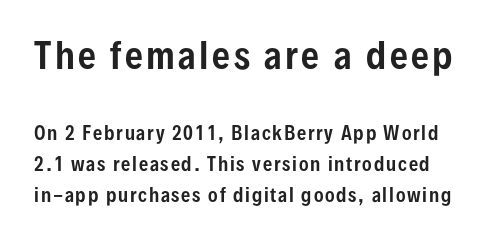
The image shows 35 px condensed sans-serif type, upright; set line spacing 1.72x, not underlined; the first (top) block is 1.94x larger; low stroke contrast and a medium x-height.
